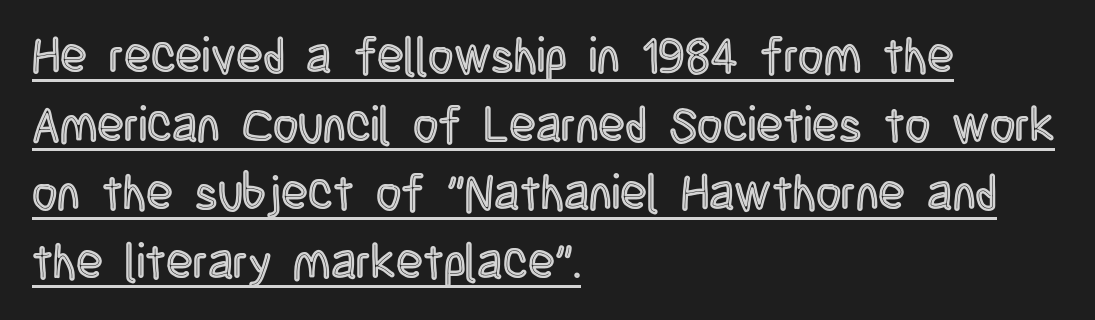
The image shows 49 px condensed type, upright; set left-aligned, normal line spacing (1.4x), normal letter spacing, underlined; a large x-height.
